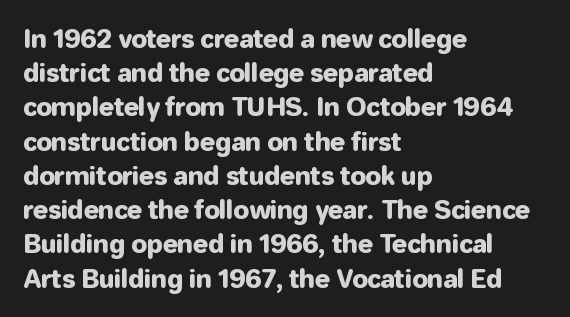
The lettering holds an erect, upright posture throughout. Nobody drew a line under any word here. This rendering uses left alignment, leaving the right contour irregular. Each new line begins a customary step beneath the previous one. Students, note that the glyphs here touch the page at normal intervals.
